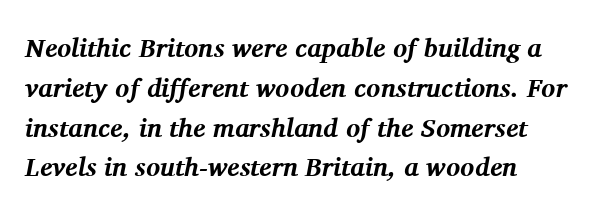
Q: Is the text bold? A: Yes.
Q: Is the text italic (slanted)? A: Yes, it leans right by about 11 degrees.
Q: Is the text underlined? A: No.
Q: How is the paragraph aligned? A: Left-aligned.
Q: Is the spacing between letters normal or unusually wide? A: Normal.
Q: Is the spacing between lines tight, normal or loose? A: Normal.
